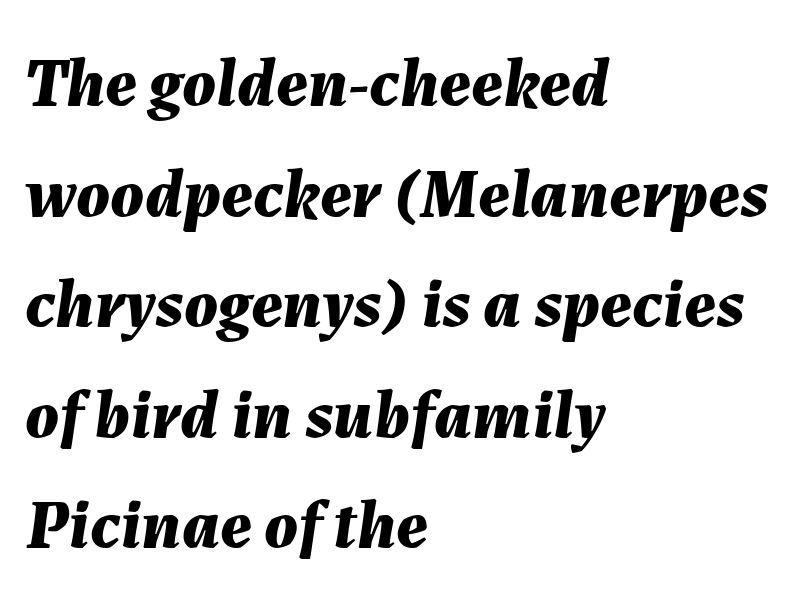
Slanted lettering throughout. Proportional: the letters do not fall into vertical columns. Quick note: interline space is typical. The space beneath each line is pristine and unruled. This is heavy type, rendered in bold.
